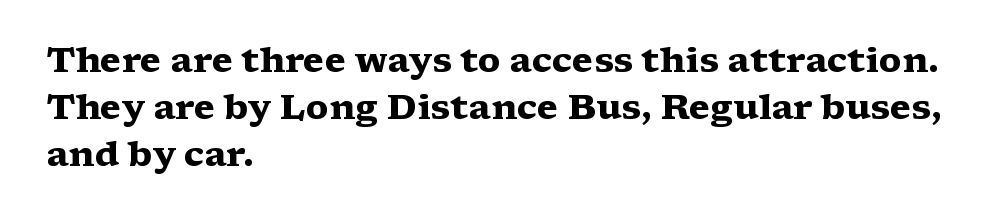
{"serif": "yes", "italic": "no", "bold": "yes", "weight": "heavy", "width": "wide", "stroke_contrast": "medium", "x_height": "medium", "monospaced": "no", "underline": "no", "align": "left", "line_spacing": "normal", "line_spacing_ratio": 1.34, "letter_spacing": "normal", "letter_spacing_em": 0.0, "glyph_px": 35}
